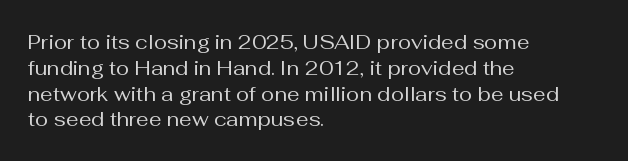
Q: Is the text bold? A: No.
Q: Is the text italic (slanted)? A: No, it is upright.
Q: Is the text underlined? A: No.
Q: How is the paragraph aligned? A: Left-aligned.
Q: Is the spacing between letters normal or unusually wide? A: Normal.
Q: Is the spacing between lines tight, normal or loose? A: Normal.
